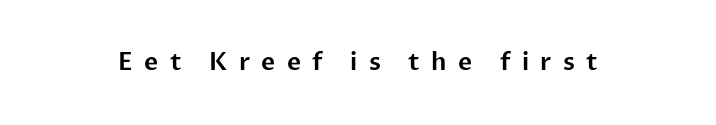
Loose tracking; the words dissolve into strings of separated letters. The typography opts for an upright posture over an oblique one. Nobody drew a line under any word here.
